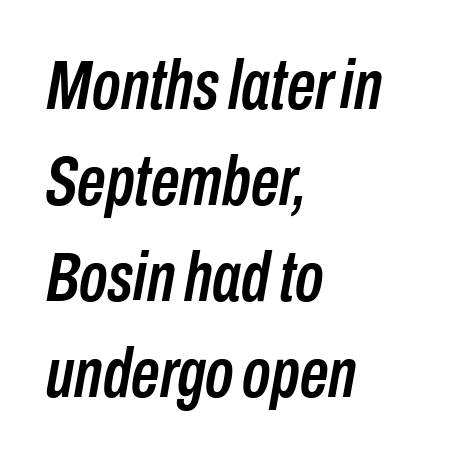
Emphasis-style slanted type is in use. Here the designer chose a conventional face with non-uniform glyph widths. Compared with typical body copy, the letter spacing here is the same. Has an underline been added? It has not. This rendering uses left alignment, leaving the right contour irregular. The line-height multiplier appears to be the usual default.
